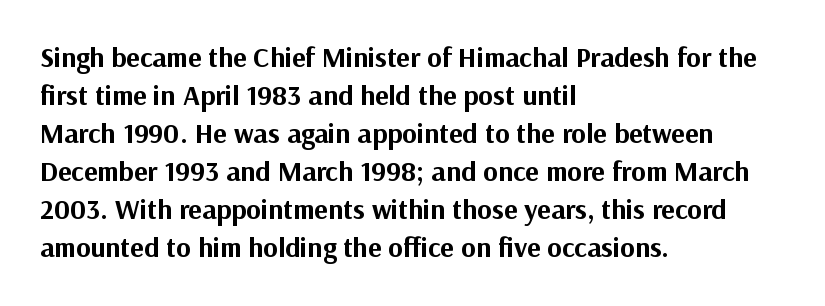
The image shows 28 px bold sans-serif type, upright; set left-aligned, normal line spacing (1.36x), normal letter spacing, not underlined; medium stroke contrast and a medium x-height.
